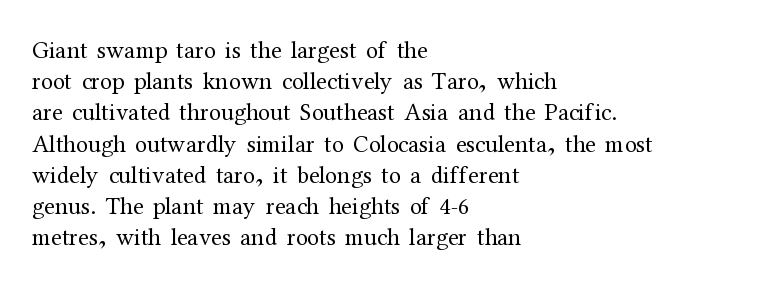
The image shows 24 px text type, upright; set left-aligned, normal line spacing (1.3x), normal letter spacing, not underlined.
